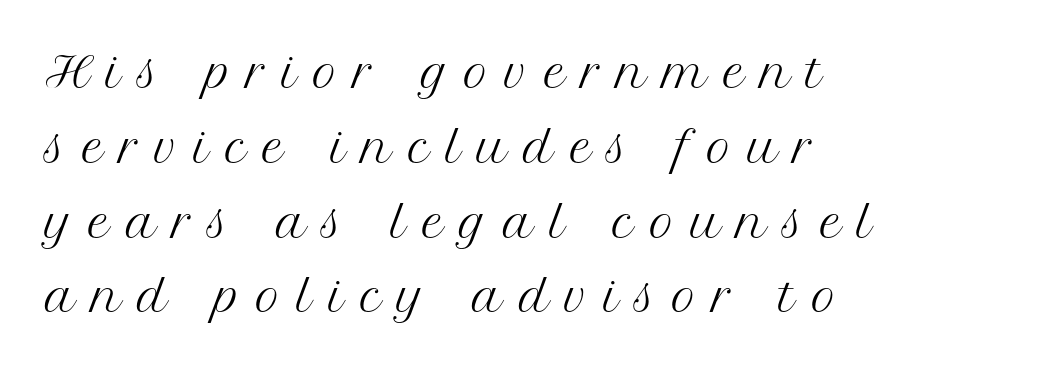
The foot of each line stays bare and open. Letter spacing: wide. This sample uses a serif face. Notice how the passage keeps a crisp vertical edge on the left only. Stroke mass is kept to a normal reading level or below.
